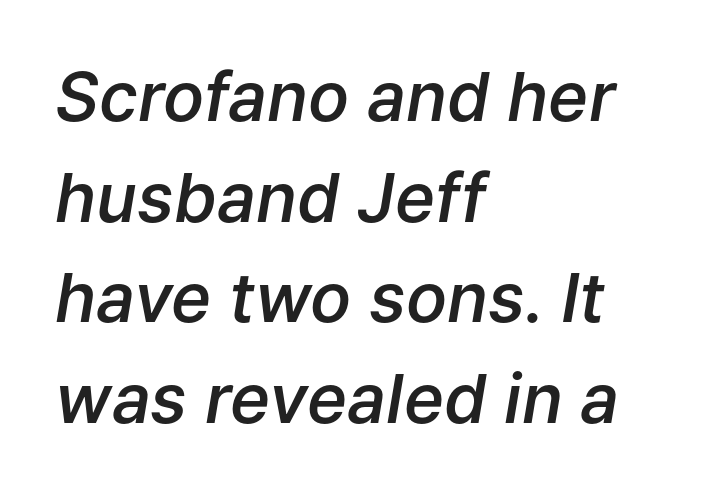
{"italic": "yes", "lean": "right", "slant_degrees": 9, "bold": "semi", "weight": "semibold", "width": "normal", "stroke_contrast": "low", "x_height": "medium", "monospaced": "no", "underline": "no", "align": "left", "line_spacing": "normal", "line_spacing_ratio": 1.48, "letter_spacing": "normal", "letter_spacing_em": 0.0, "glyph_px": 68}
